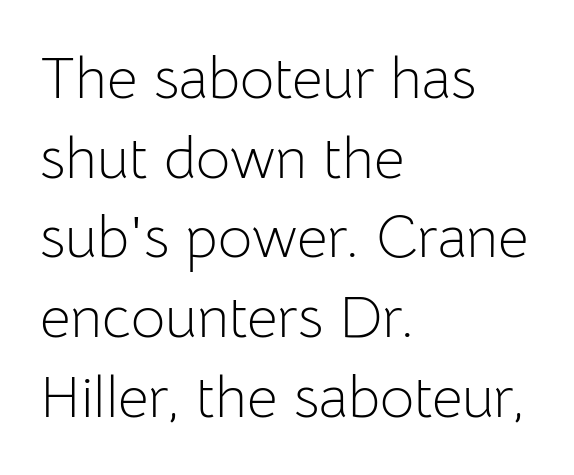
Q: Is the text bold? A: No.
Q: Is the text italic (slanted)? A: No, it is upright.
Q: Is the typeface a serif or a sans-serif typeface? A: Sans-serif.
Q: Is the text underlined? A: No.
Q: How is the paragraph aligned? A: Left-aligned.
Q: Is the spacing between letters normal or unusually wide? A: Normal.
Q: Is the spacing between lines tight, normal or loose? A: Normal.
Q: Width (condensed, normal, or wide)? A: Normal.
Q: Stroke contrast? A: Low.
Q: x-height? A: Medium.
Q: Monospaced? A: No.
